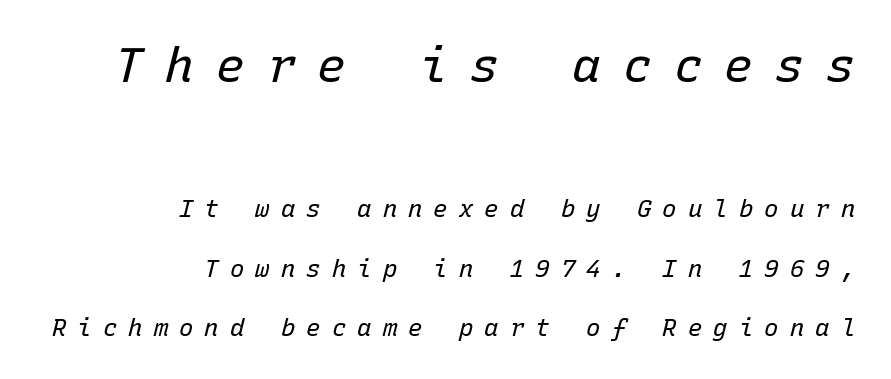
{"italic": "yes", "lean": "right", "slant_degrees": 15, "bold": "no", "weight": "regular", "width": "normal", "stroke_contrast": "low", "x_height": "medium", "monospaced": "yes", "underline": "no", "align": "right", "line_spacing": "loose", "line_spacing_ratio": 2.49, "letter_spacing": "wide", "letter_spacing_em": 0.46, "larger_block": "first", "size_ratio": 2.0, "glyph_px": 48}
